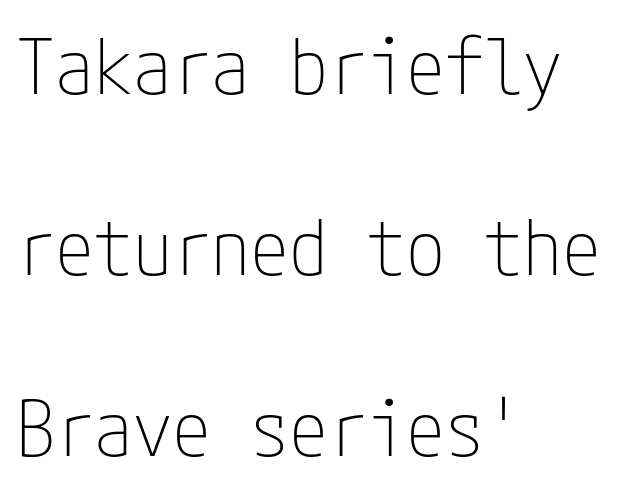
{"serif": "no", "italic": "no", "bold": "no", "weight": "thin", "width": "condensed", "stroke_contrast": "low", "x_height": "medium", "underline": "no", "align": "left", "line_spacing": "loose", "line_spacing_ratio": 2.32, "letter_spacing": "normal", "letter_spacing_em": 0.0, "glyph_px": 78}
